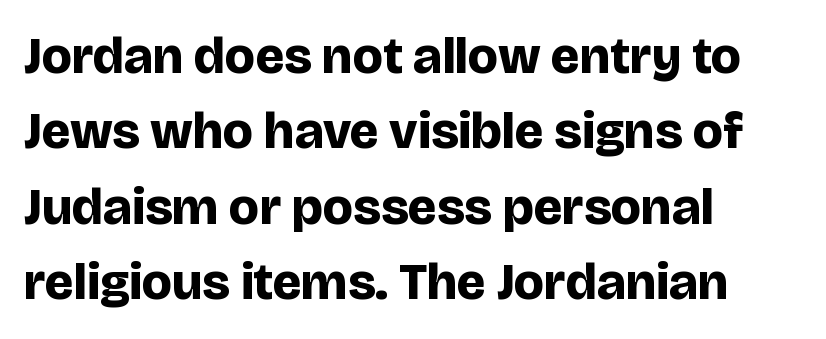
The image shows 52 px bold sans-serif type, upright; set left-aligned, normal line spacing (1.45x), normal letter spacing, not underlined; low stroke contrast and a large x-height.
